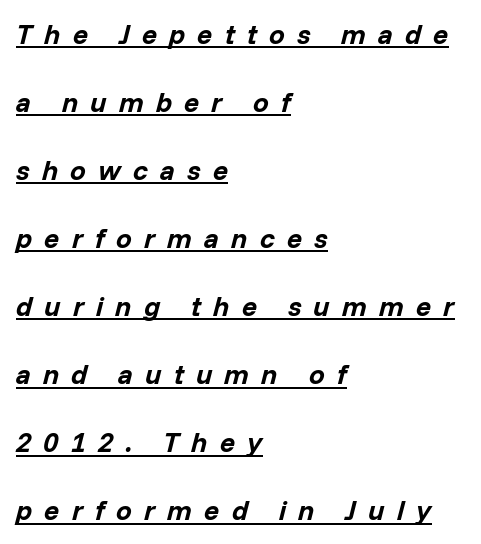
Q: Is the text bold? A: Yes.
Q: Is the text italic (slanted)? A: Yes, it leans right by about 14 degrees.
Q: Is the text underlined? A: Yes.
Q: How is the paragraph aligned? A: Left-aligned.
Q: Is the spacing between letters normal or unusually wide? A: Unusually wide.
Q: Is the spacing between lines tight, normal or loose? A: Loose.
Q: Width (condensed, normal, or wide)? A: Normal.
Q: Stroke contrast? A: Low.
Q: x-height? A: Medium.
Q: Monospaced? A: No.
